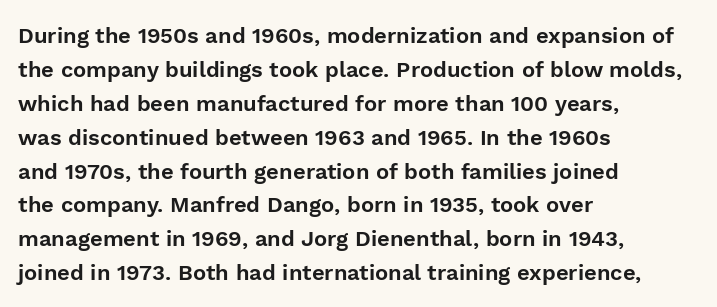
{"italic": "no", "underline": "no", "align": "left", "line_spacing": "normal", "line_spacing_ratio": 1.54, "letter_spacing": "normal", "letter_spacing_em": 0.0, "glyph_px": 22}
